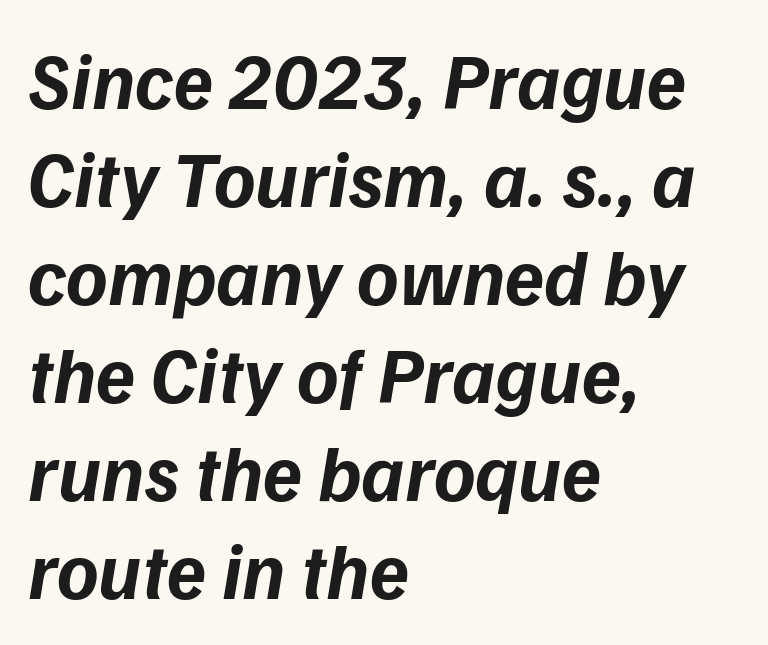
{"serif": "no", "bold": "yes", "weight": "bold", "width": "normal", "stroke_contrast": "low", "x_height": "medium", "monospaced": "no", "underline": "no", "align": "left", "line_spacing_ratio": 1.24, "letter_spacing": "normal", "letter_spacing_em": 0.0, "glyph_px": 79}
